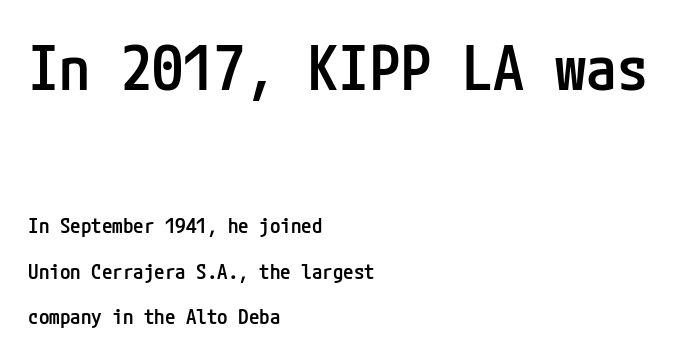
The image shows 62 px semibold, condensed sans-serif type, upright; set left-aligned, loose line spacing (2.17x), normal letter spacing, not underlined; the first (top) block is 2.95x larger; low stroke contrast and a medium x-height.
